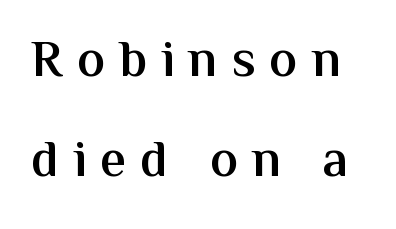
You could not count columns in this text — the font is proportionally spaced. This rendering employs a face without finishing strokes, i.e., a sans-serif. The lettering stays uniformly vertical, giving the passage a roman look. Check the space under the baseline: it is left empty. Bold? Not quite — semibold, heavier than regular but stopping short. The line-height multiplier appears high, well above default.
